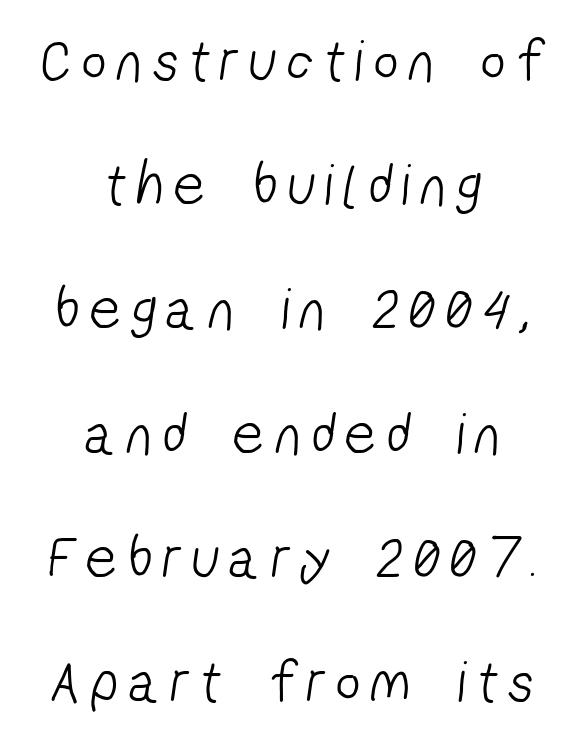
In CSS terms this would be text-align: center. Is this a fixed-width face? No — the glyphs have proportional, varying widths. Stem width sits at or under what a default text font uses. Honestly, there is no underline to notice here at all. The font family rendered here belongs to the sans-serif group.
